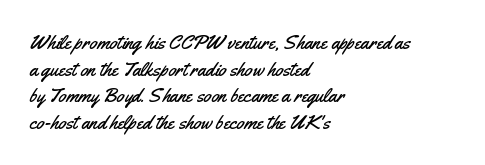
The image shows 20 px text type; set left-aligned, normal line spacing (1.33x), normal letter spacing, not underlined.
